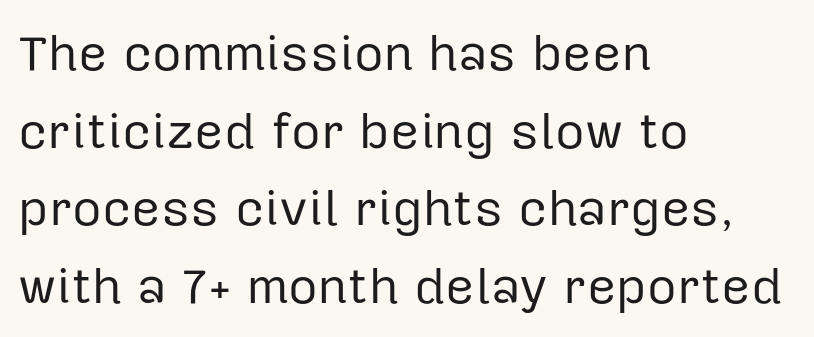
{"serif": "no", "italic": "no", "bold": "no", "weight": "regular", "width": "normal", "stroke_contrast": "low", "x_height": "medium", "monospaced": "no", "underline": "no", "align": "left", "line_spacing": "normal", "line_spacing_ratio": 1.52, "letter_spacing": "normal", "letter_spacing_em": 0.0, "glyph_px": 51}
